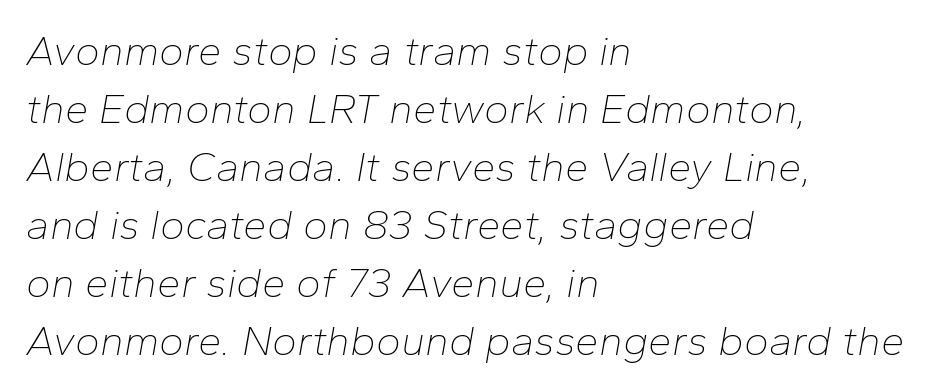
The image shows 42 px thin type, italic (leaning right); set left-aligned, normal line spacing (1.38x), normal letter spacing, not underlined; low stroke contrast and a medium x-height.
